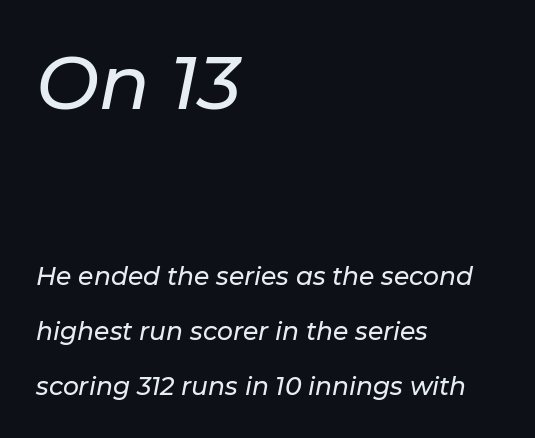
Is the lower block the larger one? No — the upper block carries the bigger type. Underlining? Definitely not there. The letterforms sit shoulder to shoulder at normal distance. Is the type slanted? Yes — the strokes lean at a clear angle. The line-height multiplier appears high, well above default.
